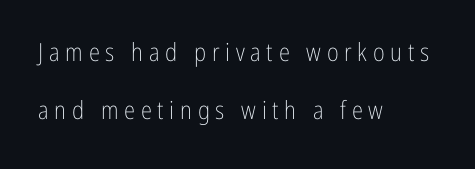
The image shows 25 px text type, upright; set left-aligned, loose line spacing (2.33x), unusually wide letter spacing (+0.23 em), not underlined.
